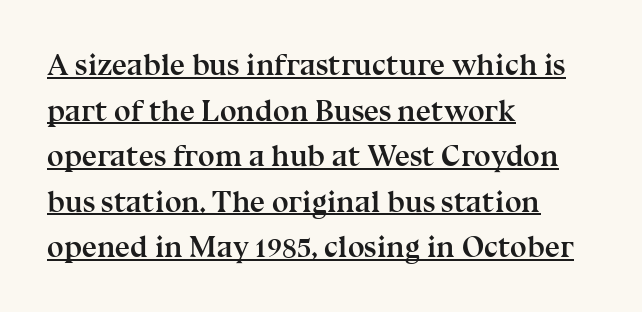
Q: Is the text bold? A: Yes.
Q: Is the text italic (slanted)? A: No, it is upright.
Q: Is the typeface a serif or a sans-serif typeface? A: Serif.
Q: Is the text underlined? A: Yes.
Q: How is the paragraph aligned? A: Left-aligned.
Q: Is the spacing between letters normal or unusually wide? A: Normal.
Q: Is the spacing between lines tight, normal or loose? A: Normal.
Q: Width (condensed, normal, or wide)? A: Normal.
Q: Stroke contrast? A: Medium.
Q: x-height? A: Medium.
Q: Monospaced? A: No.
